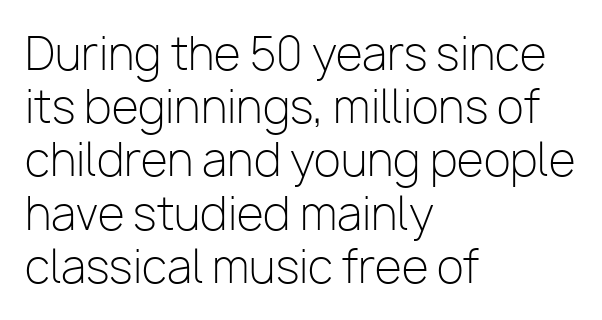
{"serif": "no", "italic": "no", "bold": "no", "weight": "light", "width": "normal", "stroke_contrast": "low", "x_height": "medium", "monospaced": "no", "underline": "no", "align": "left", "line_spacing_ratio": 1.21, "letter_spacing": "normal", "letter_spacing_em": 0.0, "glyph_px": 44}
